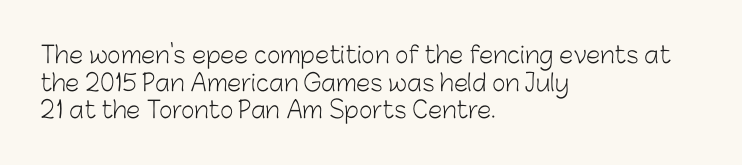
The image shows 23 px text type, upright; set left-aligned, line spacing 1.2x, normal letter spacing, not underlined.
